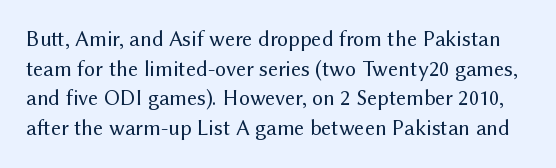
Q: Is the text bold? A: No.
Q: Is the text italic (slanted)? A: No, it is upright.
Q: Is the text underlined? A: No.
Q: Is the spacing between letters normal or unusually wide? A: Normal.
Q: Is the spacing between lines tight, normal or loose? A: Normal.
